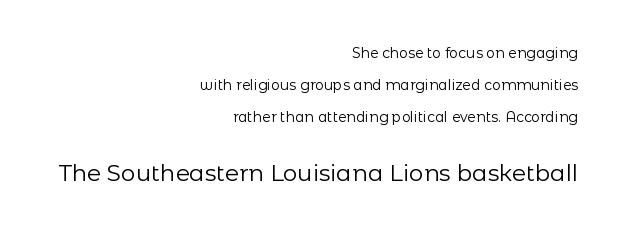
{"italic": "no", "bold": "no", "underline": "no", "align": "right", "line_spacing": "loose", "line_spacing_ratio": 2.27, "letter_spacing": "normal", "letter_spacing_em": 0.0, "larger_block": "second", "size_ratio": 1.64, "glyph_px": 23}
